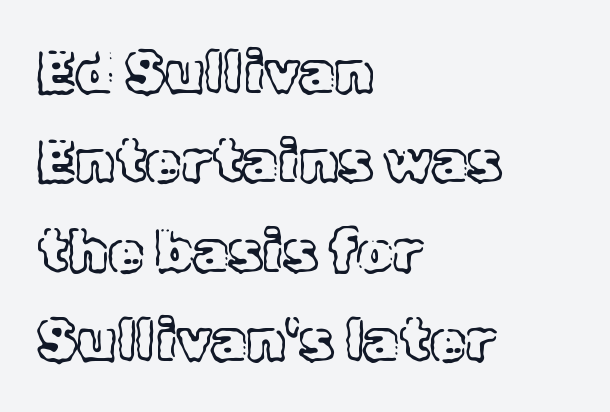
Q: Is the text italic (slanted)? A: No, it is upright.
Q: Is the text underlined? A: No.
Q: How is the paragraph aligned? A: Left-aligned.
Q: Is the spacing between letters normal or unusually wide? A: Normal.
Q: Is the spacing between lines tight, normal or loose? A: Normal.
Q: Width (condensed, normal, or wide)? A: Normal.
Q: x-height? A: Medium.
Q: Monospaced? A: No.
